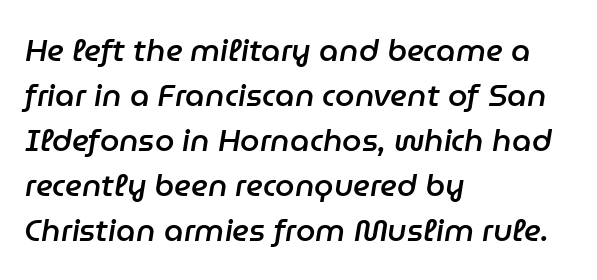
The image shows 31 px semibold type, italic (leaning right); set left-aligned, normal line spacing (1.45x), normal letter spacing, not underlined; low stroke contrast and a medium x-height.
